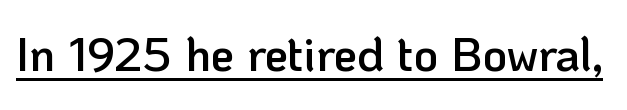
{"serif": "no", "italic": "no", "bold": "semi", "weight": "semibold", "width": "normal", "stroke_contrast": "low", "x_height": "medium", "monospaced": "no", "underline": "yes", "letter_spacing": "normal", "letter_spacing_em": 0.0, "glyph_px": 47}
